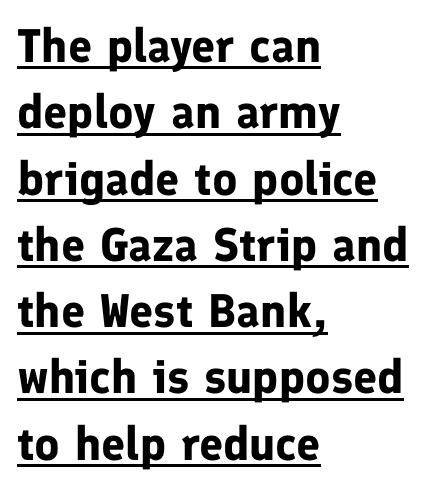
Has an underline been added? It has. Here the designer chose a conventional face with non-uniform glyph widths. Summary of weight: heavy, a full bold. Serifs: no, the terminals of the letterforms are clean. Every stem runs plumb, perpendicular to the baseline.
